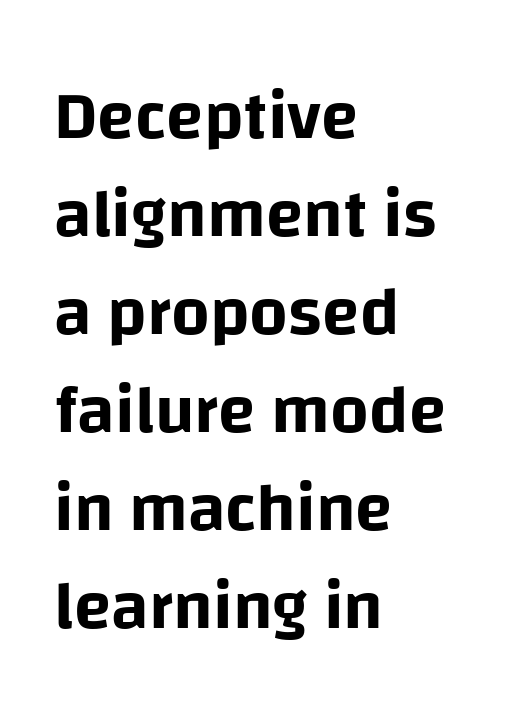
Q: Is the text italic (slanted)? A: No, it is upright.
Q: Is the typeface a serif or a sans-serif typeface? A: Sans-serif.
Q: Is the text underlined? A: No.
Q: How is the paragraph aligned? A: Left-aligned.
Q: Is the spacing between letters normal or unusually wide? A: Normal.
Q: Is the spacing between lines tight, normal or loose? A: Normal.
Q: Width (condensed, normal, or wide)? A: Normal.
Q: Stroke contrast? A: Low.
Q: x-height? A: Large.
Q: Monospaced? A: No.
